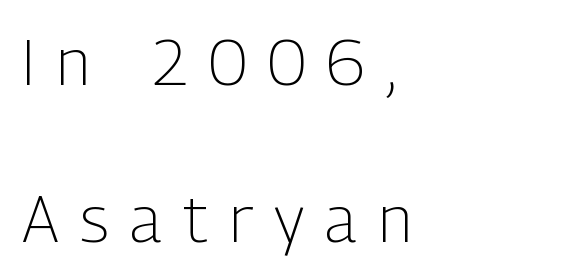
Airy leading. Short and long lines alike share a common starting point at left. Quick note: not italic, upright. This rendering features lettering with no underline. This sample has the flowing, uneven cadence of proportional lettering. The passage shown is not bold in any degree.
